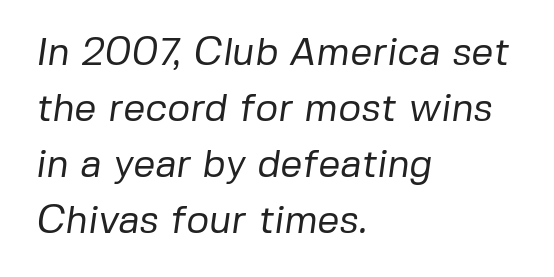
The image shows 39 px regular-weight sans-serif type; set left-aligned, normal line spacing (1.44x), normal letter spacing, not underlined; low stroke contrast and a medium x-height.
